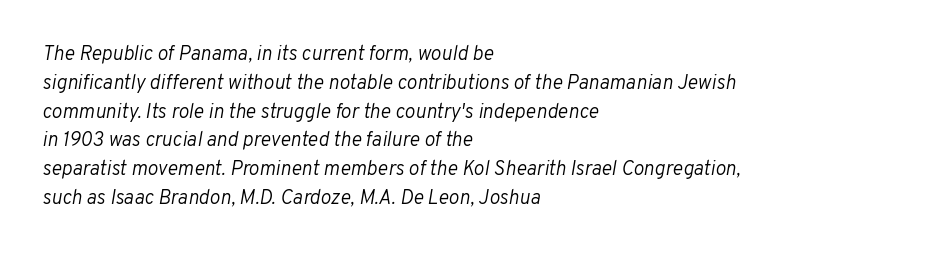
Think standard paragraph weight, or any step lighter than that. Which margin do the lines hug? The left one — the right edge is uneven. How would I describe the line gaps? Plain and ordinary. Quick note: underline off. Does the lettering tilt? It does — this is italic.
